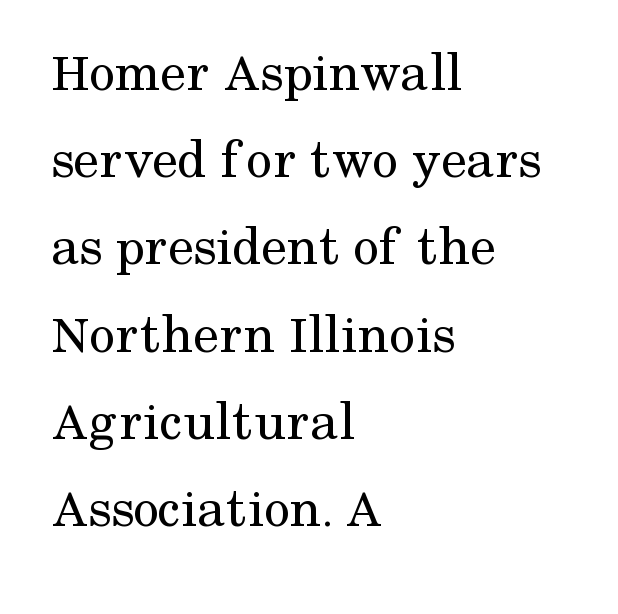
{"serif": "yes", "italic": "no", "bold": "no", "weight": "regular", "width": "normal", "stroke_contrast": "medium", "x_height": "medium", "monospaced": "no", "underline": "no", "align": "left", "line_spacing": "normal", "line_spacing_ratio": 1.53, "letter_spacing": "normal", "letter_spacing_em": 0.0, "glyph_px": 57}
